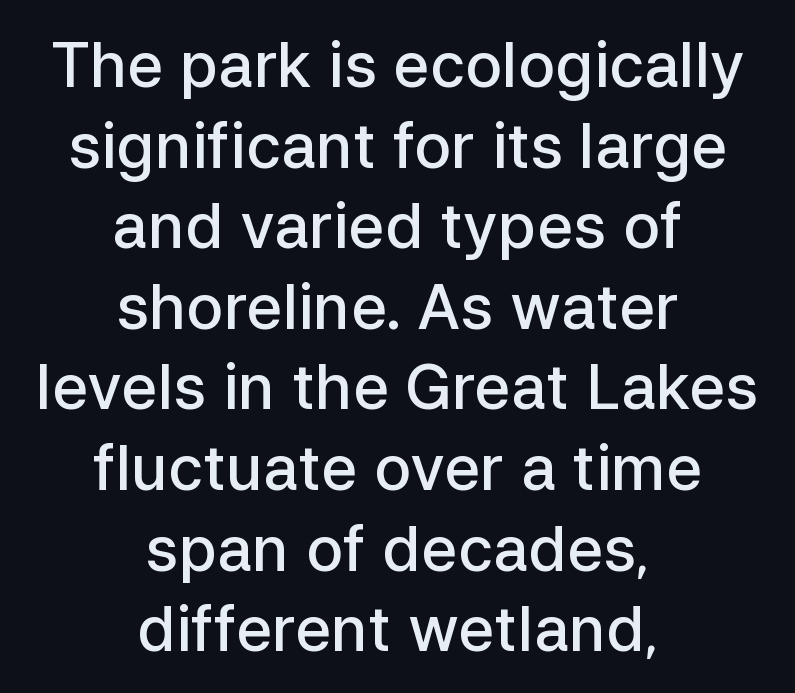
The image shows 62 px semibold sans-serif type, upright; set centered, normal line spacing (1.3x), normal letter spacing, not underlined; low stroke contrast and a medium x-height.
